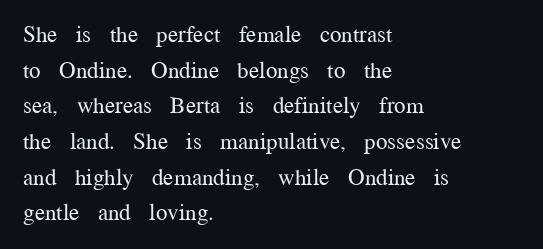
Baseline-to-baseline distance is the conventional proportion of letter height. The passage is arranged the way most books set body copy — flush left. The glyphs are unaccompanied by any horizontal stroke below them. The gaps between neighbouring characters are ordinary and unremarkable.
